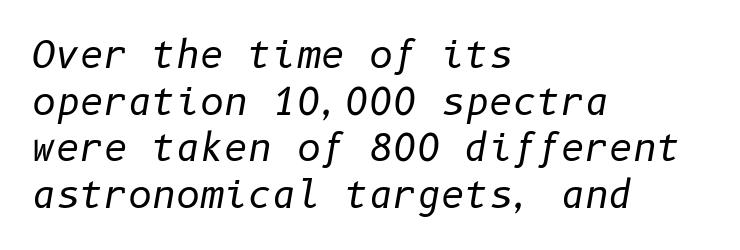
{"italic": "yes", "lean": "right", "slant_degrees": 10, "bold": "no", "weight": "regular", "width": "normal", "stroke_contrast": "low", "x_height": "medium", "underline": "no", "align": "left", "line_spacing": "normal", "line_spacing_ratio": 1.26, "letter_spacing": "normal", "letter_spacing_em": 0.0, "glyph_px": 37}
